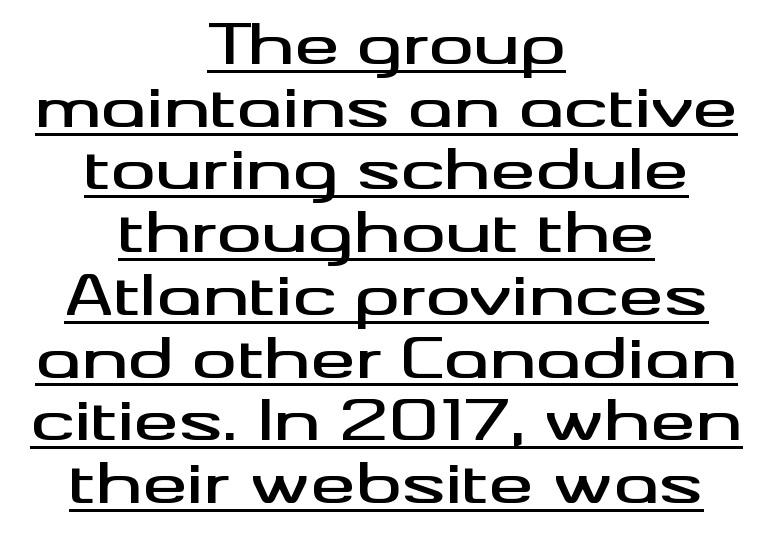
{"serif": "no", "italic": "no", "width": "wide", "stroke_contrast": "medium", "x_height": "small", "monospaced": "no", "underline": "yes", "align": "center", "line_spacing": "tight", "line_spacing_ratio": 1.12, "letter_spacing": "normal", "letter_spacing_em": 0.0, "glyph_px": 56}
